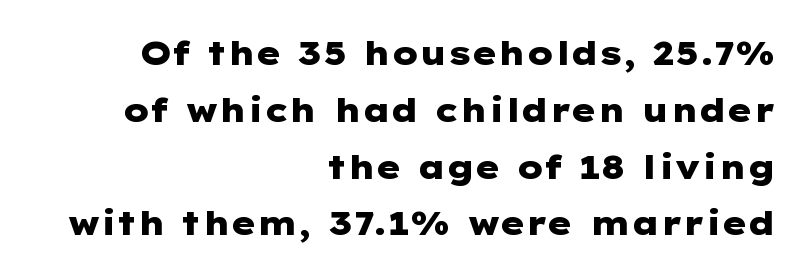
{"serif": "no", "italic": "no", "bold": "yes", "weight": "heavy", "width": "wide", "stroke_contrast": "low", "x_height": "medium", "underline": "no", "align": "right", "line_spacing_ratio": 1.72, "letter_spacing": "normal", "letter_spacing_em": 0.0, "glyph_px": 33}
